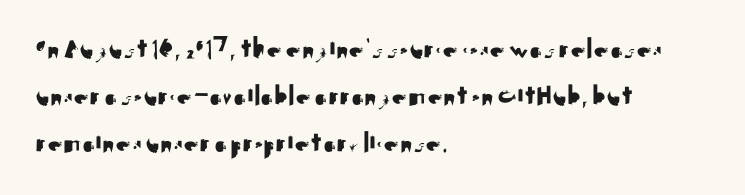
{"serif": "no", "italic": "no", "width": "normal", "stroke_contrast": "medium", "x_height": "small", "monospaced": "no", "underline": "no", "align": "left", "line_spacing": "normal", "line_spacing_ratio": 1.56, "letter_spacing": "normal", "letter_spacing_em": 0.0, "glyph_px": 30}
